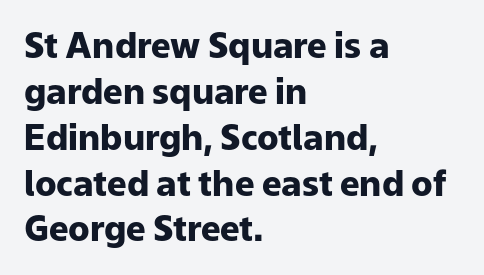
Q: Is the text bold? A: Yes.
Q: Is the text italic (slanted)? A: No, it is upright.
Q: Is the typeface a serif or a sans-serif typeface? A: Sans-serif.
Q: Is the text underlined? A: No.
Q: How is the paragraph aligned? A: Left-aligned.
Q: Is the spacing between letters normal or unusually wide? A: Normal.
Q: Is the spacing between lines tight, normal or loose? A: Normal.
Q: Width (condensed, normal, or wide)? A: Normal.
Q: Stroke contrast? A: Low.
Q: x-height? A: Medium.
Q: Monospaced? A: No.
